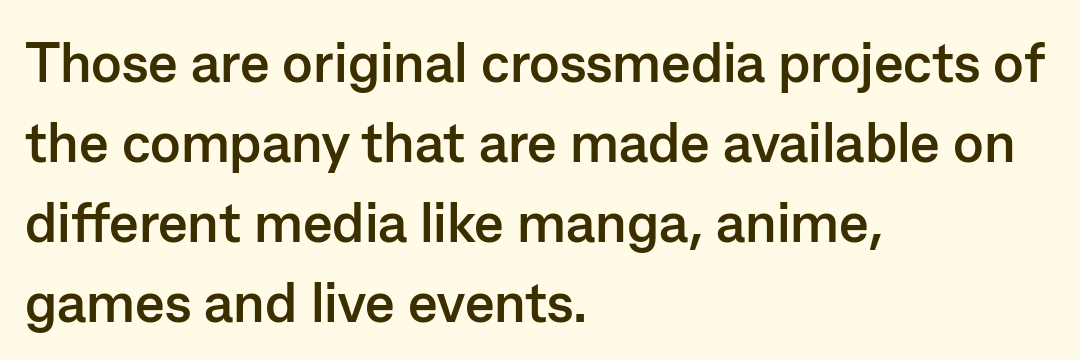
The image shows 56 px semibold sans-serif type, upright; set left-aligned, normal line spacing (1.43x), normal letter spacing, not underlined; low stroke contrast and a medium x-height.
